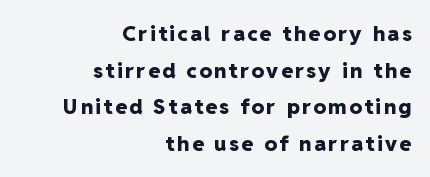
{"italic": "no", "bold": "yes", "underline": "no", "align": "right", "line_spacing_ratio": 1.74, "glyph_px": 21}
